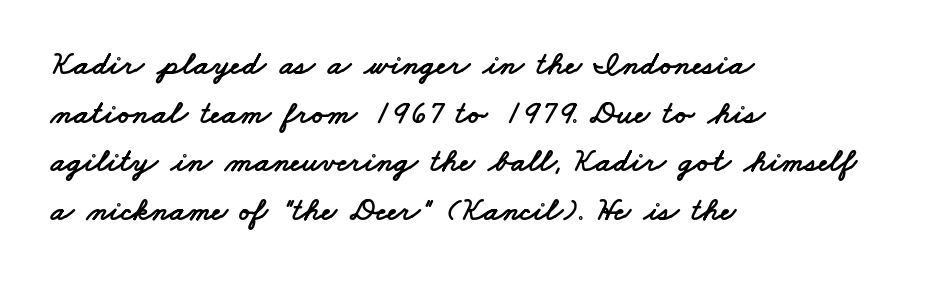
{"serif": "no", "width": "wide", "stroke_contrast": "low", "x_height": "small", "monospaced": "no", "underline": "no", "align": "left", "line_spacing": "normal", "line_spacing_ratio": 1.47, "letter_spacing": "normal", "letter_spacing_em": 0.0, "glyph_px": 33}
